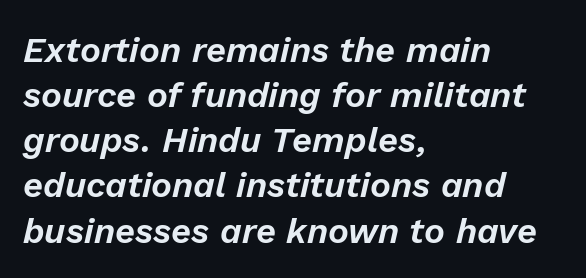
Q: Is the text italic (slanted)? A: Yes, it leans right by about 13 degrees.
Q: Is the text underlined? A: No.
Q: How is the paragraph aligned? A: Left-aligned.
Q: Is the spacing between letters normal or unusually wide? A: Normal.
Q: Is the spacing between lines tight, normal or loose? A: Normal.
Q: Width (condensed, normal, or wide)? A: Normal.
Q: Stroke contrast? A: Low.
Q: x-height? A: Medium.
Q: Monospaced? A: No.
